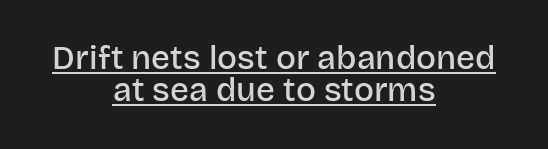
Q: Is the text bold? A: Semi-bold.
Q: Is the text italic (slanted)? A: No, it is upright.
Q: Is the typeface a serif or a sans-serif typeface? A: Sans-serif.
Q: Is the text underlined? A: Yes.
Q: How is the paragraph aligned? A: Centered.
Q: Is the spacing between letters normal or unusually wide? A: Normal.
Q: Is the spacing between lines tight, normal or loose? A: Tight.
Q: Width (condensed, normal, or wide)? A: Normal.
Q: Stroke contrast? A: Low.
Q: x-height? A: Large.
Q: Monospaced? A: No.
